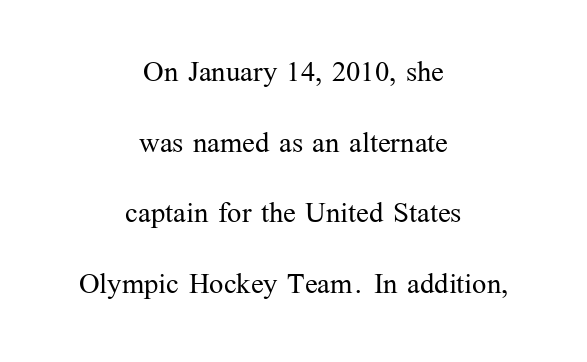
{"serif": "yes", "italic": "no", "bold": "no", "weight": "light", "width": "normal", "stroke_contrast": "medium", "x_height": "medium", "monospaced": "no", "underline": "no", "align": "center", "line_spacing_ratio": 1.86, "letter_spacing": "normal", "letter_spacing_em": 0.0, "glyph_px": 38}
